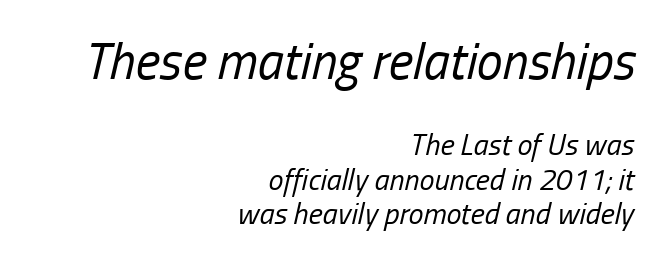
{"italic": "yes", "lean": "right", "slant_degrees": 13, "bold": "no", "weight": "regular", "width": "condensed", "stroke_contrast": "low", "x_height": "medium", "monospaced": "no", "underline": "no", "align": "right", "line_spacing": "tight", "line_spacing_ratio": 1.15, "letter_spacing": "normal", "letter_spacing_em": 0.0, "larger_block": "first", "size_ratio": 1.73, "glyph_px": 52}
